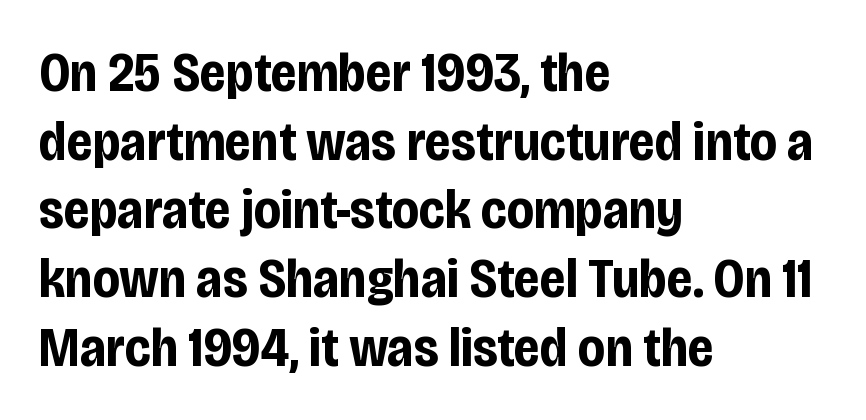
Q: Is the text bold? A: Yes.
Q: Is the text italic (slanted)? A: No, it is upright.
Q: Is the typeface a serif or a sans-serif typeface? A: Sans-serif.
Q: Is the text underlined? A: No.
Q: How is the paragraph aligned? A: Left-aligned.
Q: Is the spacing between letters normal or unusually wide? A: Normal.
Q: Is the spacing between lines tight, normal or loose? A: Normal.
Q: Width (condensed, normal, or wide)? A: Condensed.
Q: Stroke contrast? A: Low.
Q: x-height? A: Large.
Q: Monospaced? A: No.
